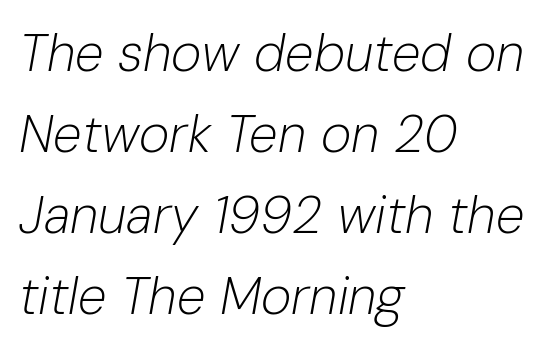
The image shows 52 px light type, italic (leaning right); set left-aligned, normal line spacing (1.56x), normal letter spacing, not underlined; low stroke contrast and a medium x-height.
